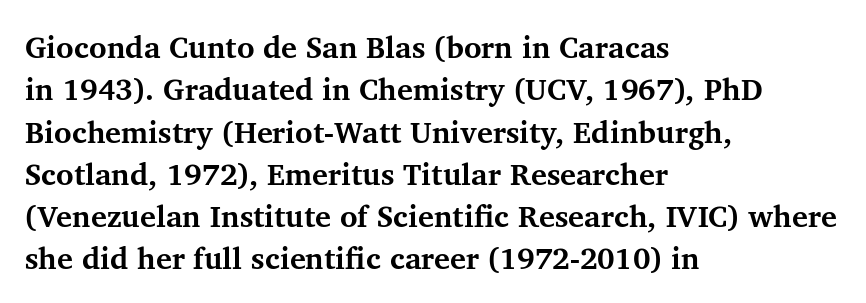
The characters display serif detailing at their extremities. Italic? Not at all — the glyphs are vertical. Set as a true bold cut, around the 700 mark. You could not count columns in this text — the font is proportionally spaced.
